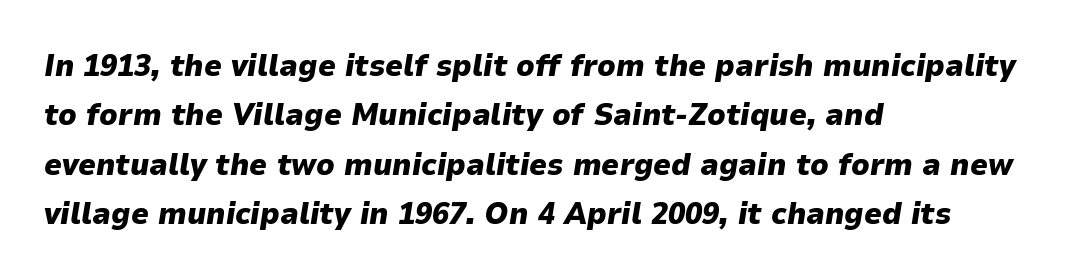
{"italic": "yes", "lean": "right", "slant_degrees": 9, "bold": "yes", "weight": "heavy", "width": "normal", "stroke_contrast": "low", "x_height": "medium", "monospaced": "no", "underline": "no", "align": "left", "line_spacing": "normal", "line_spacing_ratio": 1.59, "letter_spacing": "normal", "letter_spacing_em": 0.0, "glyph_px": 31}
